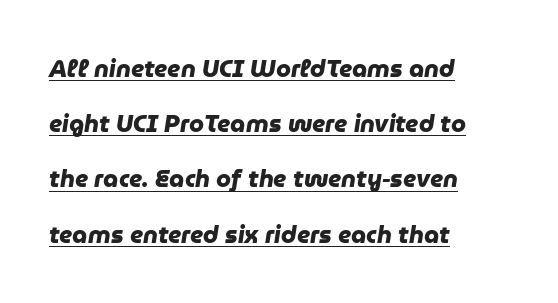
{"bold": "yes", "underline": "yes", "align": "left", "line_spacing": "loose", "line_spacing_ratio": 2.3, "letter_spacing": "normal", "letter_spacing_em": 0.0, "glyph_px": 24}
